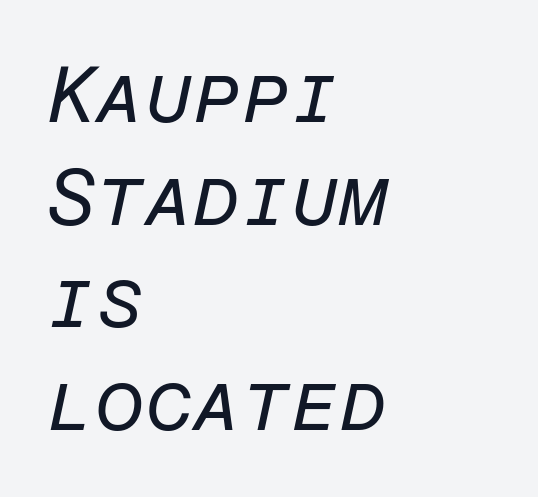
Leading matches the norm, producing a regular column. A bare baseline throughout the passage. Looks like terminal output: every glyph gets an equal slot. This sample uses plain, unmodified letter spacing. The whole block is typeset with a tilt.
